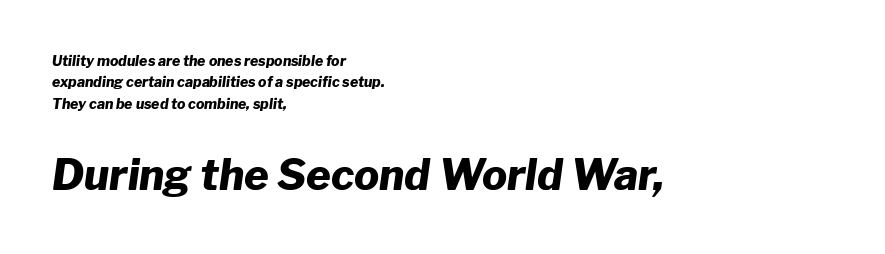
The image shows 42 px heavy type, italic (leaning right); set left-aligned, normal line spacing (1.52x), normal letter spacing, not underlined; the second (bottom) block is 3.0x larger; low stroke contrast and a medium x-height.
